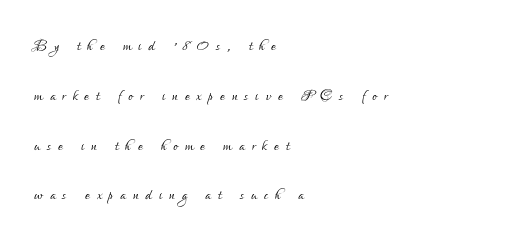
The image shows 21 px text type; set left-aligned, loose line spacing (2.37x), unusually wide letter spacing (+0.34 em), not underlined.
